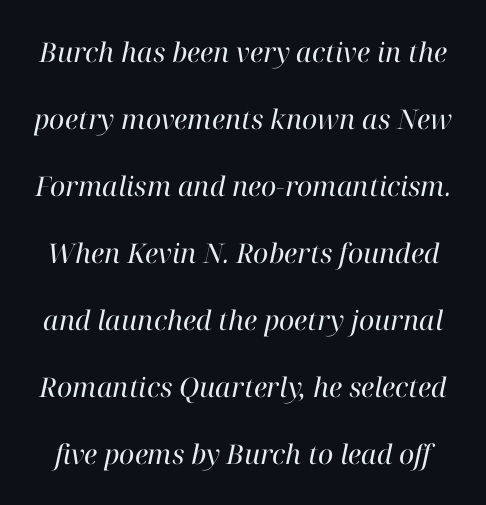
{"italic": "yes", "lean": "right", "slant_degrees": 12, "bold": "no", "underline": "no", "line_spacing": "loose", "line_spacing_ratio": 2.48, "letter_spacing": "normal", "letter_spacing_em": 0.0, "glyph_px": 27}
